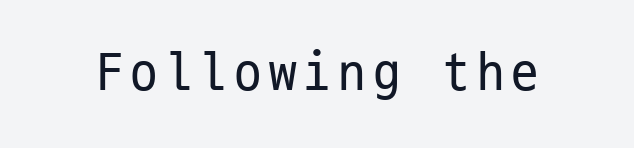
Every character here occupies the same horizontal width, giving the sample a typewriter-like rhythm. Stroke thickness stays within the range of a standard reading face or lighter. Serifs: no, the terminals of the letterforms are clean. Do the letters lean? They stand straight.
